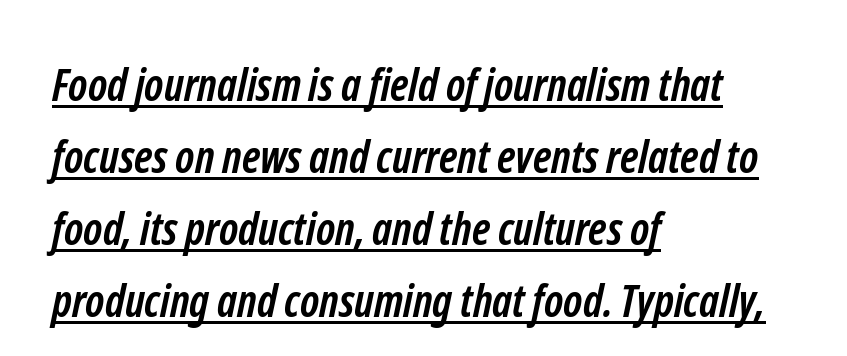
{"serif": "no", "bold": "yes", "weight": "semibold", "width": "condensed", "stroke_contrast": "low", "x_height": "medium", "monospaced": "no", "underline": "yes", "align": "left", "line_spacing": "normal", "line_spacing_ratio": 1.6, "letter_spacing": "normal", "letter_spacing_em": 0.0, "glyph_px": 45}
